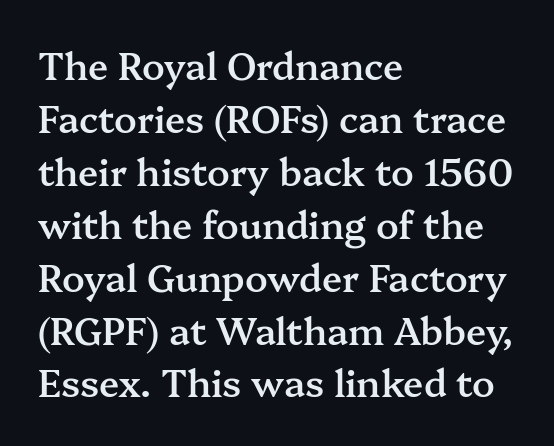
{"serif": "yes", "italic": "no", "bold": "semi", "weight": "semibold", "width": "normal", "stroke_contrast": "medium", "x_height": "medium", "monospaced": "no", "underline": "no", "align": "left", "line_spacing": "normal", "line_spacing_ratio": 1.43, "letter_spacing": "normal", "letter_spacing_em": 0.0, "glyph_px": 37}
